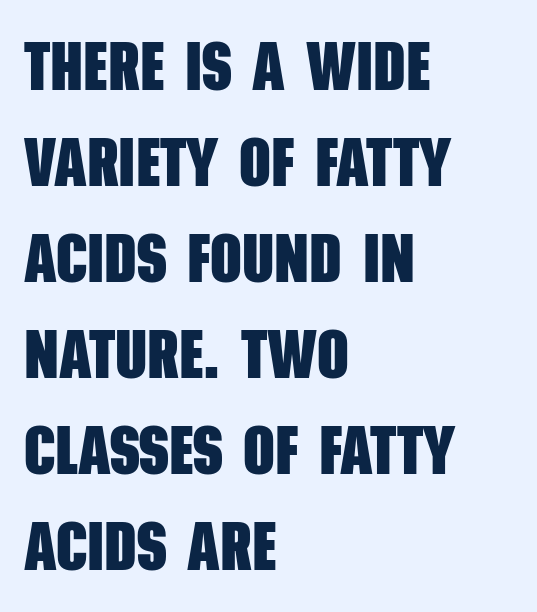
The image shows 69 px heavy, condensed sans-serif type; set left-aligned, normal line spacing (1.39x), normal letter spacing, not underlined; low stroke contrast and a large x-height.
